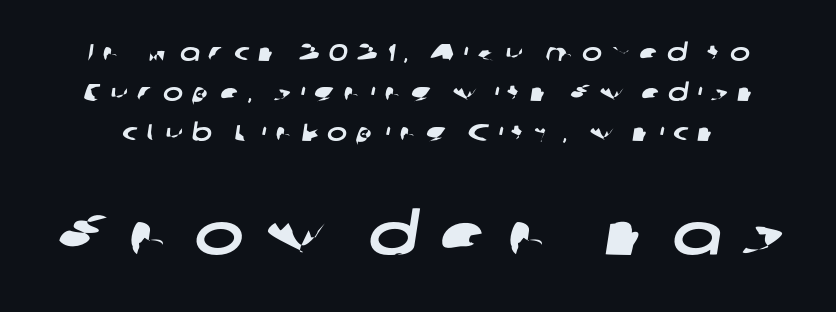
Which chunk is bigger? The second one — the bottom block dwarfs the top. A typesetter would call this proportional, since set widths differ per character. Honestly, the row spacing looks completely unremarkable. Caption: expanded tracking, letters set apart.
